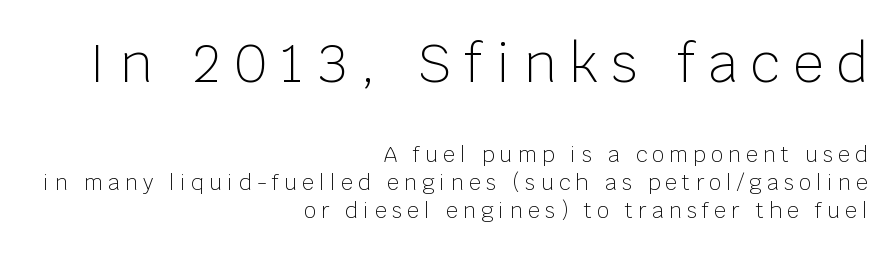
Italic? Not at all — the glyphs are vertical. The more generous point size was reserved for the upper chunk. Is the type heavy? It reads as light-to-regular instead. The characters display no serif detailing; their extremities are plain. Here the designer chose a conventional face with non-uniform glyph widths. Plain, unruled lines of type.
